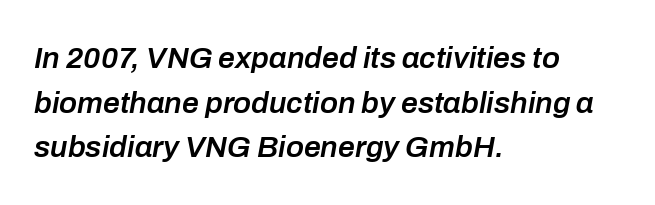
{"italic": "yes", "lean": "right", "slant_degrees": 10, "bold": "semi", "weight": "semibold", "width": "normal", "stroke_contrast": "low", "x_height": "medium", "monospaced": "no", "underline": "no", "align": "left", "line_spacing": "normal", "line_spacing_ratio": 1.49, "letter_spacing": "normal", "letter_spacing_em": 0.0, "glyph_px": 30}
